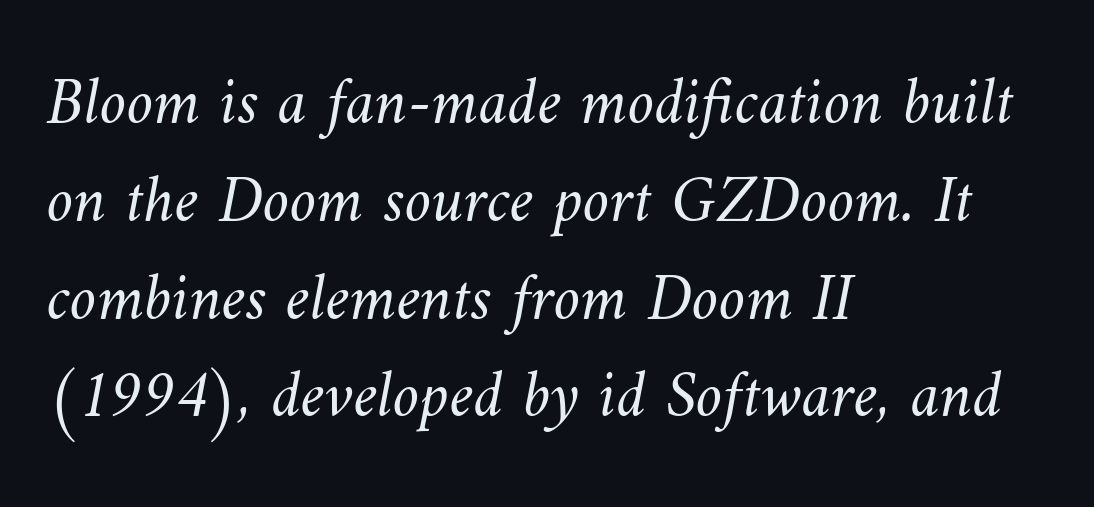
Vertically, the passage feels balanced, rows spaced as you'd expect. Inter-character spacing is left at the font's built-in metrics. The characters are drawn with everyday or finer stroke widths. A clean baseline with only descenders dipping below it. Each line starts at the same left margin while the right side varies. The face used here is proportionally spaced, like ordinary book or web type.
